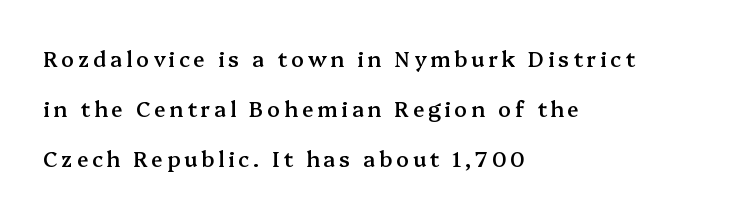
Decoration check: the copy has no underline. Semibold letterforms, between regular and bold. A classic flush-left, rag-right setting is used for this passage. The lettering stays uniformly vertical, giving the passage a roman look. Students, observe: this is what heavily led, spacious text looks like.
